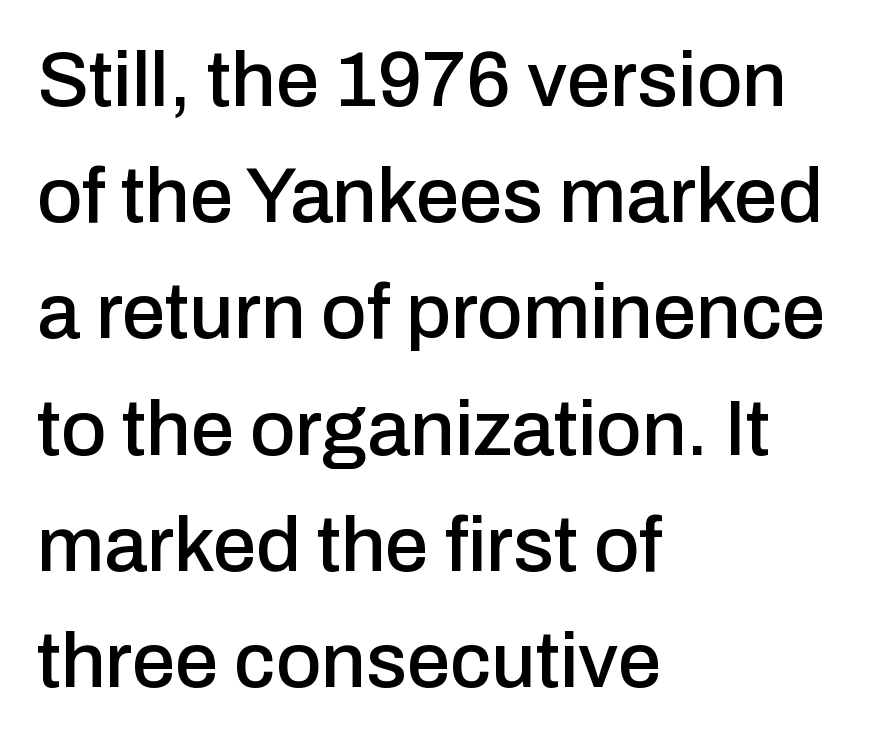
The image shows 78 px sans-serif type, upright; set left-aligned, normal line spacing (1.49x), normal letter spacing, not underlined; low stroke contrast and a medium x-height.
